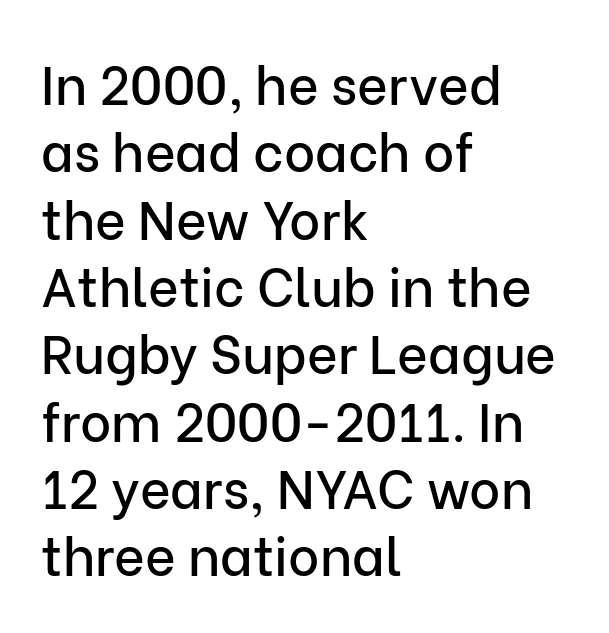
{"serif": "no", "italic": "no", "width": "normal", "stroke_contrast": "low", "x_height": "medium", "monospaced": "no", "underline": "no", "align": "left", "line_spacing": "normal", "line_spacing_ratio": 1.27, "letter_spacing": "normal", "letter_spacing_em": 0.0, "glyph_px": 53}
